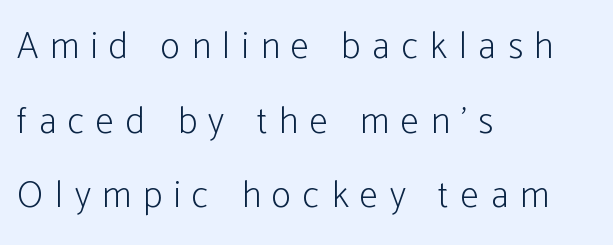
The image shows 37 px light, condensed sans-serif type, upright; set left-aligned, loose line spacing (2.02x), unusually wide letter spacing (+0.32 em), not underlined; low stroke contrast and a medium x-height.
